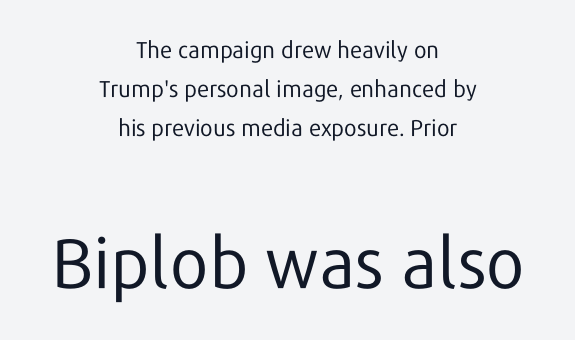
A centered setting, common on invitations and titles, is used for this passage. Each word holds together tightly as a unit, with standard inter-letter gaps. Regarding serifs, this sample does without them. The passage shown begins with its smaller block and ends with its larger one.
